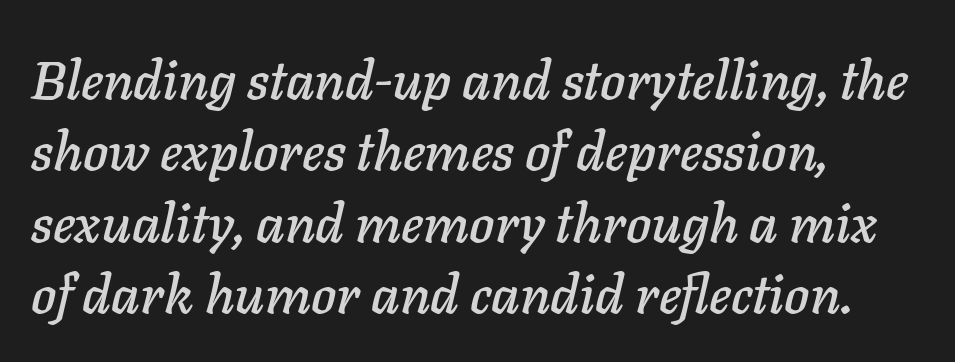
Inter-character spacing is left at the font's built-in metrics. The rag falls on the right side of this text block. Every character sits at an angle, as italics do. Quick note: interline space is typical.
